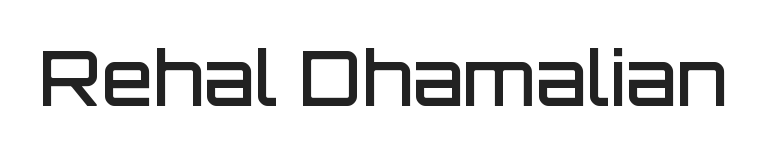
{"serif": "no", "italic": "no", "bold": "semi", "weight": "semibold", "width": "normal", "stroke_contrast": "low", "x_height": "large", "monospaced": "no", "underline": "no", "letter_spacing": "normal", "letter_spacing_em": 0.0, "glyph_px": 75}
